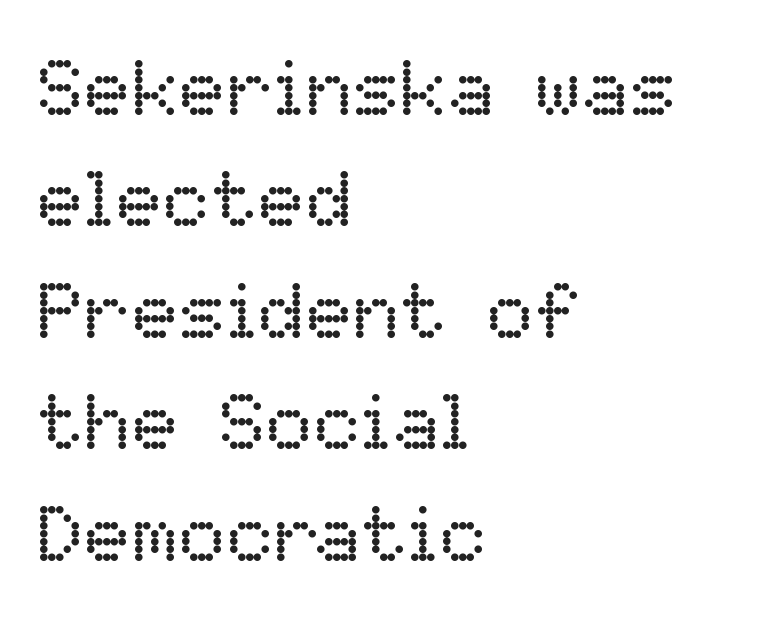
{"italic": "no", "bold": "no", "weight": "regular", "width": "normal", "stroke_contrast": "low", "x_height": "medium", "monospaced": "no", "underline": "no", "align": "left", "line_spacing": "normal", "line_spacing_ratio": 1.41, "letter_spacing": "normal", "letter_spacing_em": 0.0, "glyph_px": 79}
